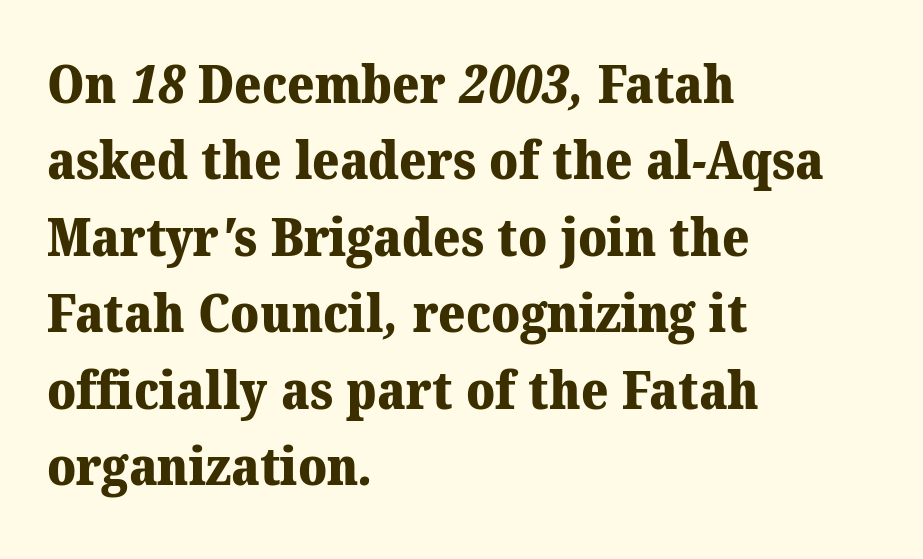
{"serif": "yes", "bold": "yes", "weight": "heavy", "width": "normal", "stroke_contrast": "medium", "x_height": "medium", "monospaced": "no", "underline": "no", "align": "left", "line_spacing": "normal", "line_spacing_ratio": 1.47, "letter_spacing": "normal", "letter_spacing_em": 0.0, "glyph_px": 52}
